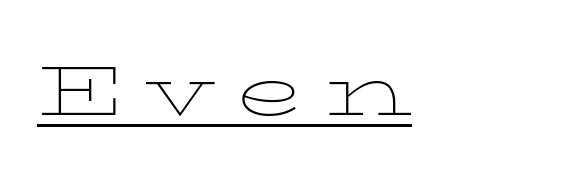
The image shows 69 px thin, wide serif type, upright; set unusually wide letter spacing (+0.3 em), underlined; low stroke contrast and a medium x-height.
